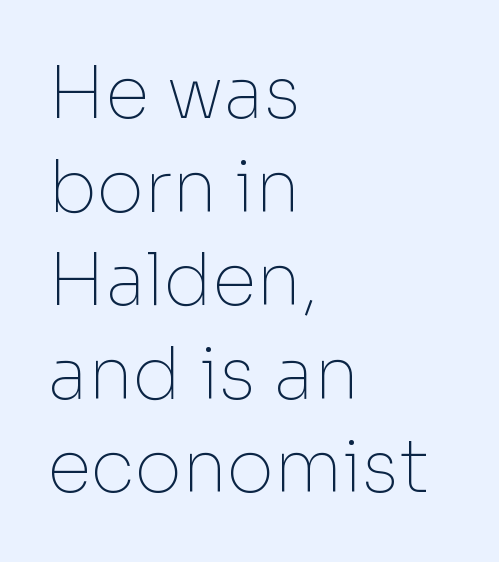
Q: Is the text bold? A: No.
Q: Is the text italic (slanted)? A: No, it is upright.
Q: Is the typeface a serif or a sans-serif typeface? A: Sans-serif.
Q: Is the text underlined? A: No.
Q: How is the paragraph aligned? A: Left-aligned.
Q: Is the spacing between letters normal or unusually wide? A: Normal.
Q: Is the spacing between lines tight, normal or loose? A: Normal.
Q: Width (condensed, normal, or wide)? A: Normal.
Q: Stroke contrast? A: Low.
Q: x-height? A: Medium.
Q: Monospaced? A: No.
